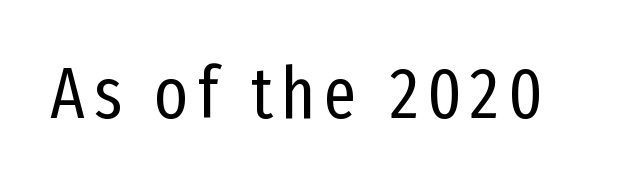
{"serif": "no", "italic": "no", "bold": "no", "weight": "regular", "width": "condensed", "stroke_contrast": "low", "x_height": "medium", "monospaced": "no", "underline": "no", "glyph_px": 72}
